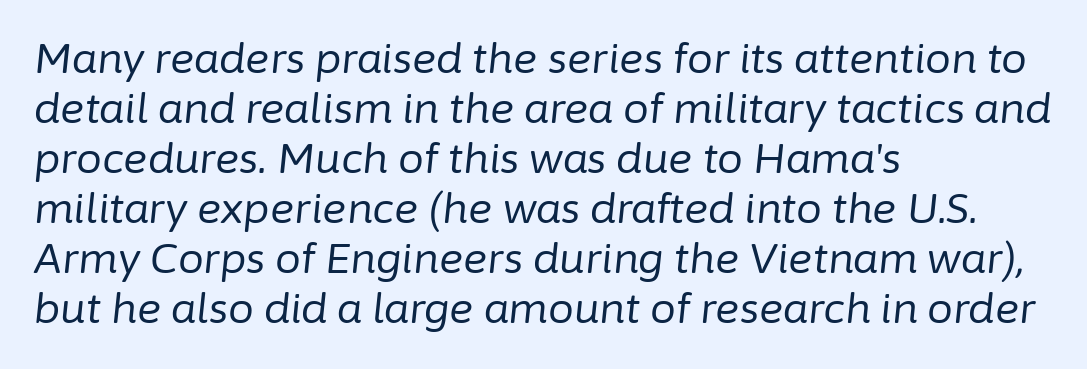
Q: Is the text bold? A: No.
Q: Is the text italic (slanted)? A: Yes, it leans right by about 6 degrees.
Q: Is the text underlined? A: No.
Q: How is the paragraph aligned? A: Left-aligned.
Q: Is the spacing between letters normal or unusually wide? A: Normal.
Q: Width (condensed, normal, or wide)? A: Normal.
Q: Stroke contrast? A: Low.
Q: x-height? A: Medium.
Q: Monospaced? A: No.
